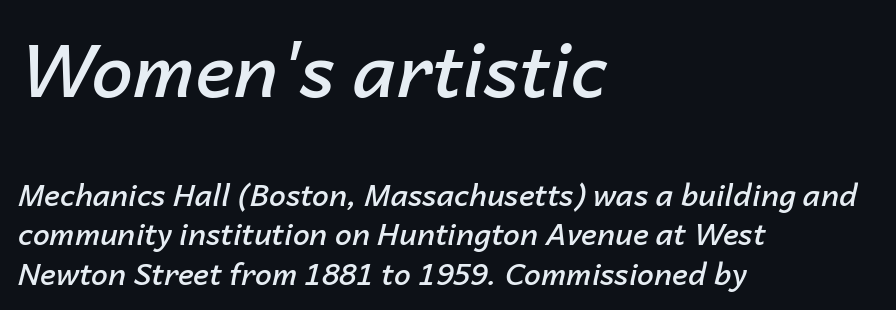
Casual observation: everything's shoved over to the left. Letters rest on an invisible, unmarked baseline. Here the designer chose a conventional face with non-uniform glyph widths. Baseline-to-baseline distance is the conventional proportion of letter height.
